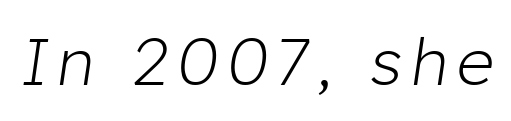
The image shows 66 px light type, italic (leaning right); set not underlined; low stroke contrast and a medium x-height.
